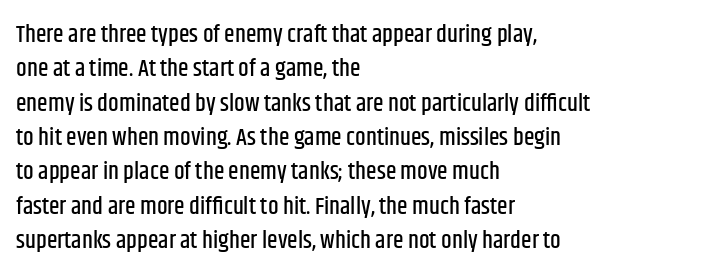
The rows are spaced the way most documents space them. Italic: no, the glyphs are upright roman. Reading down the block, your eye returns to a fixed left position each line. The words here are not underlined. Nothing unusual about the tracking: characters are spaced as the font intends.
